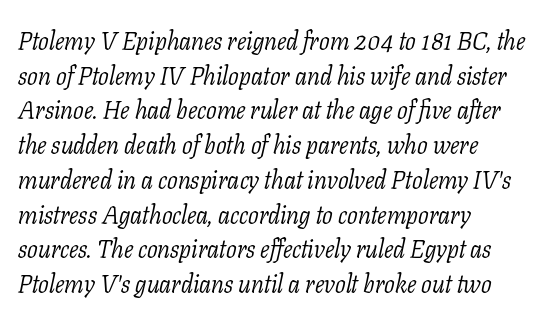
{"italic": "yes", "lean": "right", "slant_degrees": 11, "bold": "no", "underline": "no", "align": "left", "line_spacing": "normal", "line_spacing_ratio": 1.39, "letter_spacing": "normal", "letter_spacing_em": 0.0, "glyph_px": 25}
